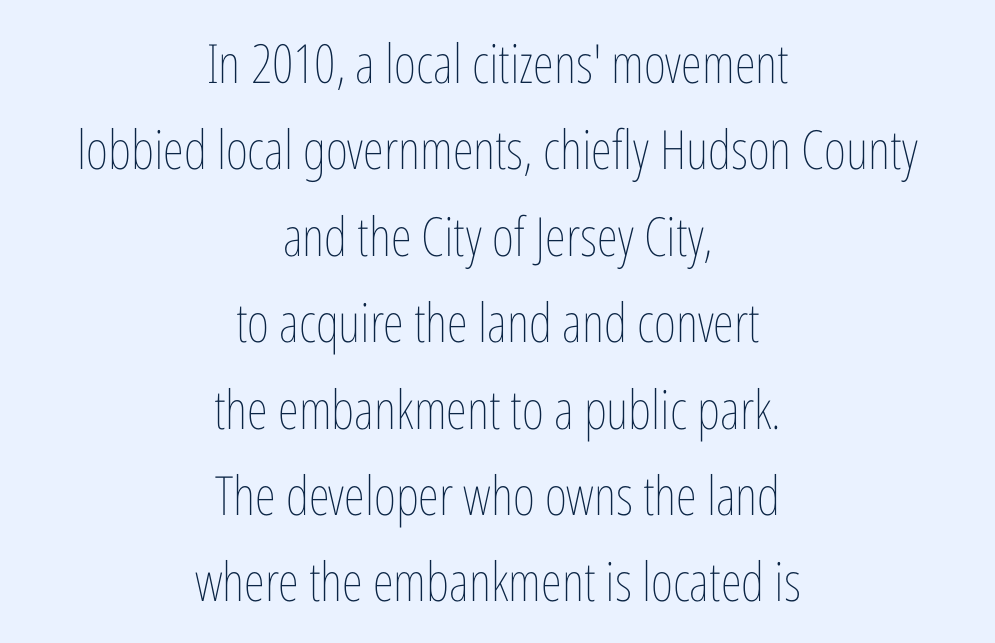
The image shows 54 px thin, condensed type, upright; set centered, normal line spacing (1.6x), normal letter spacing, not underlined; low stroke contrast and a medium x-height.
